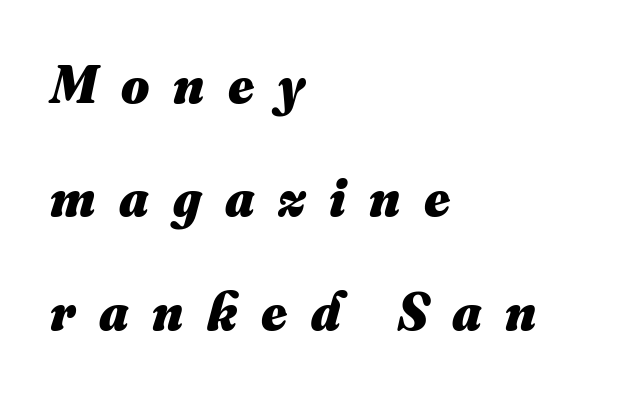
{"bold": "yes", "weight": "heavy", "width": "normal", "stroke_contrast": "medium", "x_height": "small", "monospaced": "no", "underline": "no", "align": "left", "line_spacing": "loose", "line_spacing_ratio": 2.1, "letter_spacing": "wide", "letter_spacing_em": 0.44, "glyph_px": 54}
